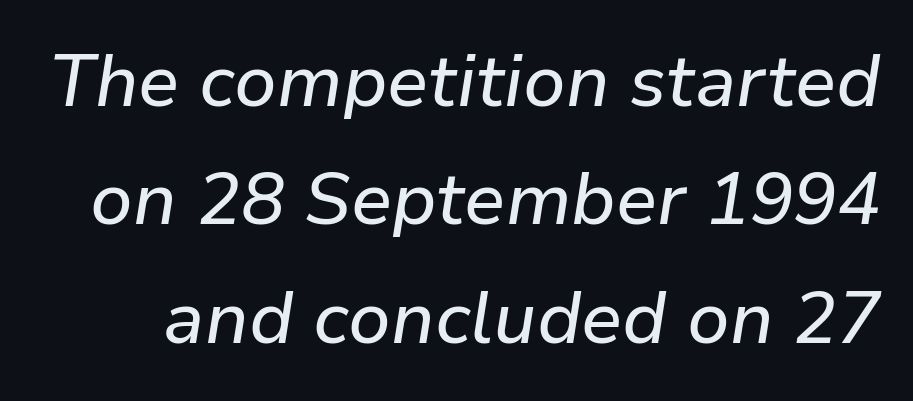
{"italic": "yes", "lean": "right", "slant_degrees": 9, "width": "normal", "stroke_contrast": "low", "x_height": "medium", "monospaced": "no", "underline": "no", "line_spacing": "normal", "line_spacing_ratio": 1.62, "letter_spacing": "normal", "letter_spacing_em": 0.0, "glyph_px": 73}
